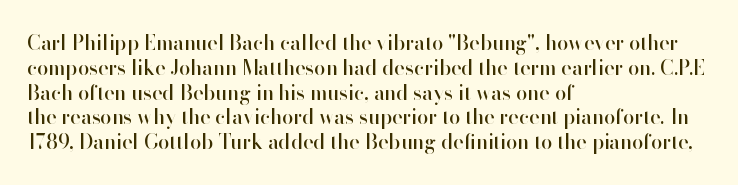
A roman cut, with each character standing at attention. The letters sit at their default tracking, neither squeezed nor spread. Compared with a centered layout, this one pins lines to the left instead. Clear beneath every line of the passage.
